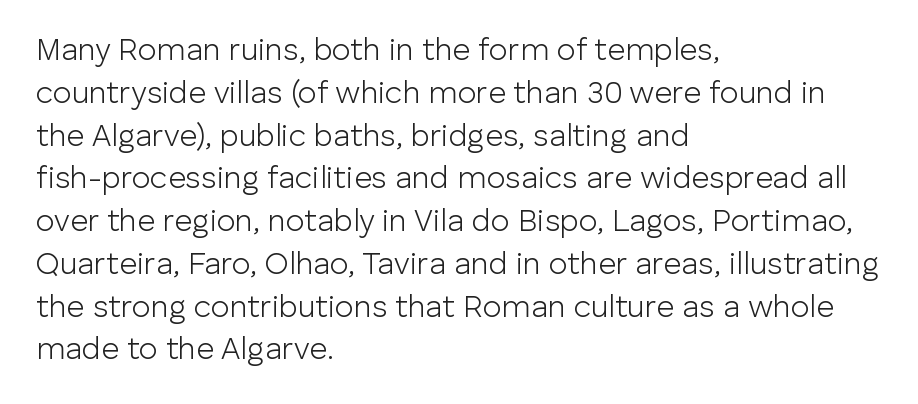
{"serif": "no", "italic": "no", "bold": "no", "weight": "light", "width": "normal", "stroke_contrast": "low", "x_height": "medium", "monospaced": "no", "underline": "no", "align": "left", "line_spacing": "normal", "line_spacing_ratio": 1.38, "letter_spacing": "normal", "letter_spacing_em": 0.0, "glyph_px": 31}
